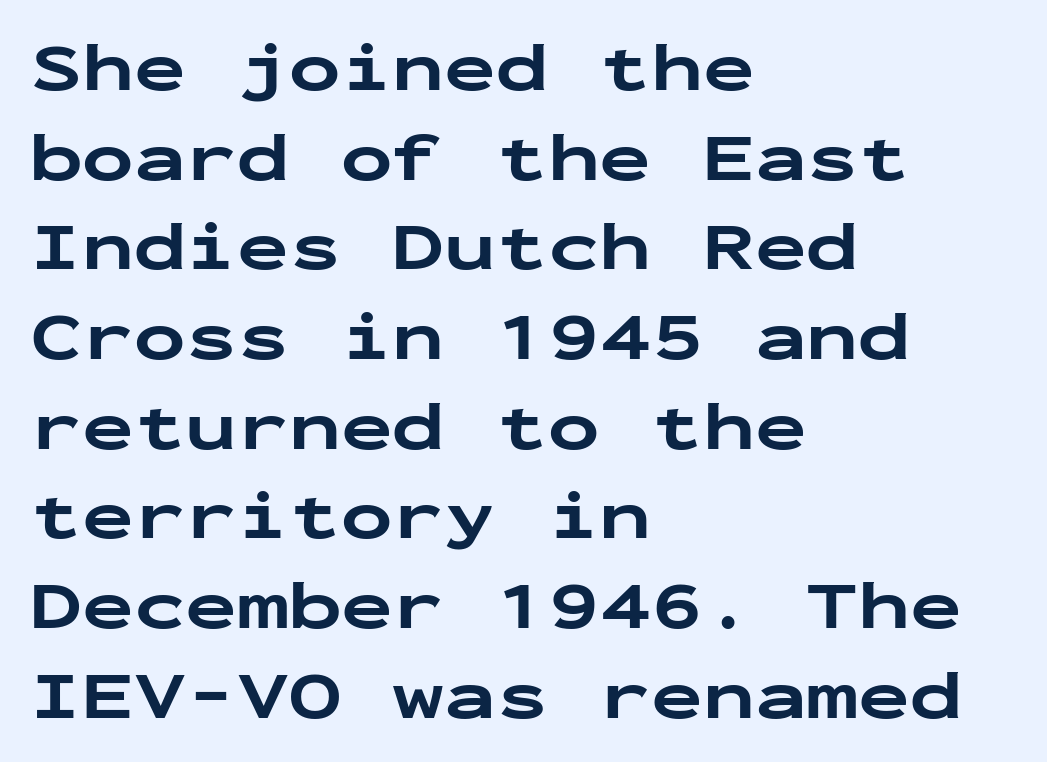
Q: Is the text bold? A: Yes.
Q: Is the text italic (slanted)? A: No, it is upright.
Q: Is the typeface a serif or a sans-serif typeface? A: Sans-serif.
Q: Is the text underlined? A: No.
Q: How is the paragraph aligned? A: Left-aligned.
Q: Is the spacing between letters normal or unusually wide? A: Normal.
Q: Is the spacing between lines tight, normal or loose? A: Normal.
Q: Width (condensed, normal, or wide)? A: Wide.
Q: Stroke contrast? A: Low.
Q: x-height? A: Medium.
Q: Monospaced? A: Yes.
